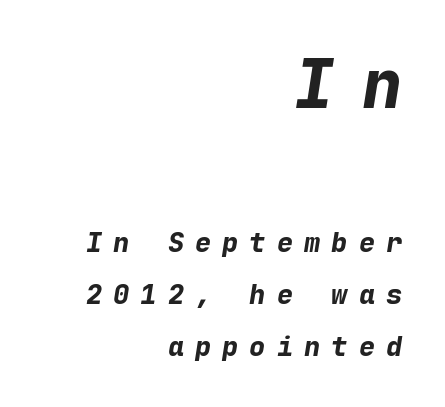
Every character here occupies the same horizontal width, giving the sample a typewriter-like rhythm. There's an unmistakable incline to the writing here. How heavy is the stroke? Heavy — this is a bold. Horizontal bands of white between lines are thick stripes. Leftover space on each line is placed entirely before the opening word. Unmarked baselines from the first word to the last.
